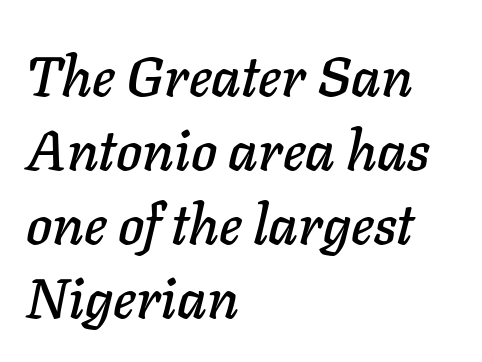
{"italic": "yes", "lean": "right", "slant_degrees": 11, "width": "normal", "stroke_contrast": "low", "x_height": "medium", "monospaced": "no", "underline": "no", "align": "left", "line_spacing": "normal", "line_spacing_ratio": 1.32, "letter_spacing": "normal", "letter_spacing_em": 0.0, "glyph_px": 56}
